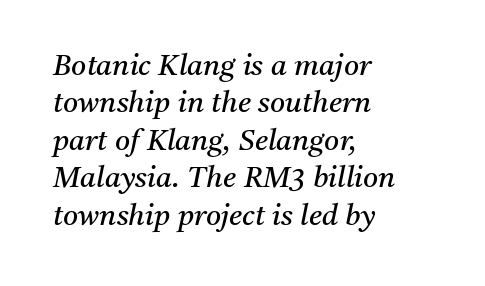
Is the type slanted? Yes — the strokes lean at a clear angle. The rendering uses natural spacing where letterforms have individual widths. The rendering shows small feet on the letterforms — a serif design. The rendering keeps characters at their native spacing. Clear beneath every line of the passage. Weight class: somewhere from thin through regular.
